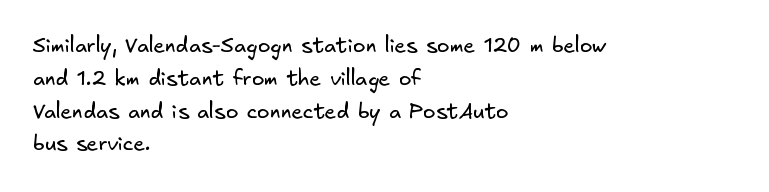
The image shows 21 px text type; set left-aligned, normal line spacing (1.56x), normal letter spacing, not underlined.
